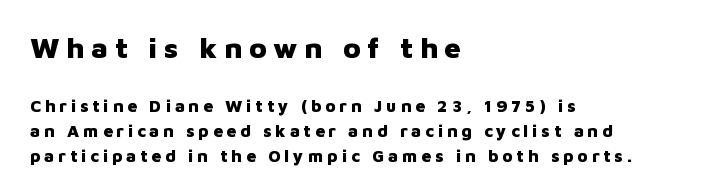
{"serif": "no", "italic": "no", "bold": "yes", "weight": "heavy", "width": "normal", "stroke_contrast": "low", "x_height": "medium", "monospaced": "no", "underline": "no", "align": "left", "line_spacing": "normal", "line_spacing_ratio": 1.45, "letter_spacing": "wide", "letter_spacing_em": 0.23, "larger_block": "first", "size_ratio": 1.71, "glyph_px": 29}
